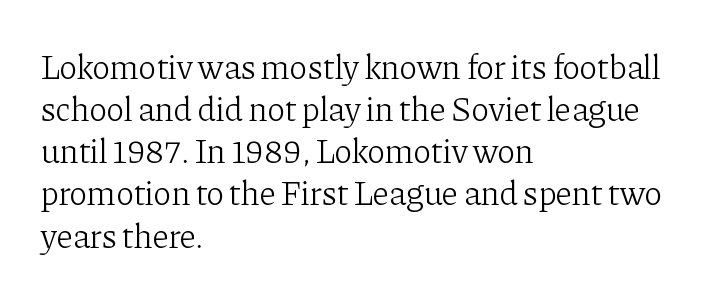
The image shows 34 px light serif type, upright; set left-aligned, line spacing 1.24x, normal letter spacing, not underlined; low stroke contrast and a medium x-height.
